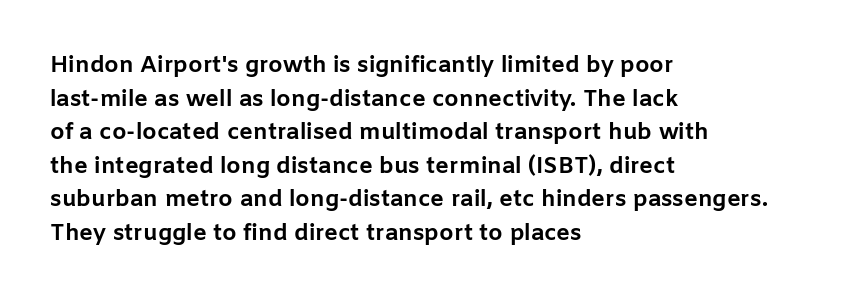
Each line starts at the same left margin while the right side varies. One glance says typical: line gaps are just what's usual. Nope, not italic — everything's standing straight. Plenty of ink on the page — the face is bold.
